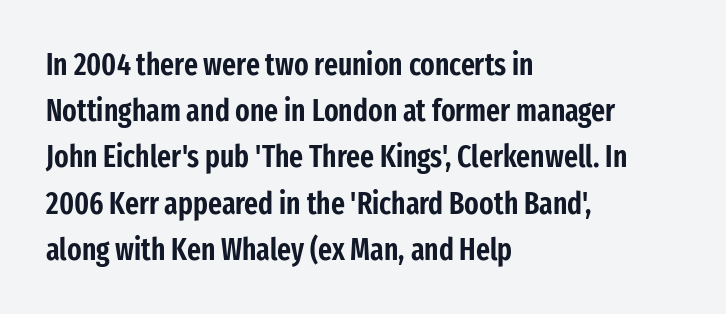
Looks like regular typesetting: each glyph gets only the width it needs. In CSS terms this would be text-align: left. The lettering holds an erect, upright posture throughout. Compared with typical paragraphs, the rows here are spaced about the same. Nothing sits at the stroke ends, so this counts as sans-serif. Does extra space separate the letters? No, they use regular spacing.
